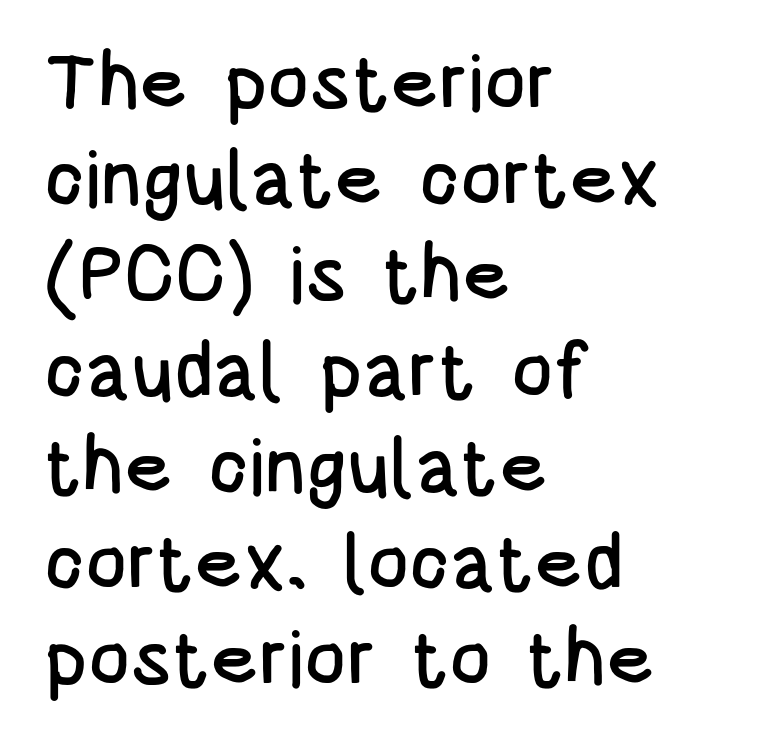
No italicization has been applied; the sample stays upright. The font family rendered here belongs to the sans-serif group. These lines are rendered in a variable-pitch font. Teacher's note: observe the even left margin — that is flush-left alignment. Letters rest on an invisible, unmarked baseline.
